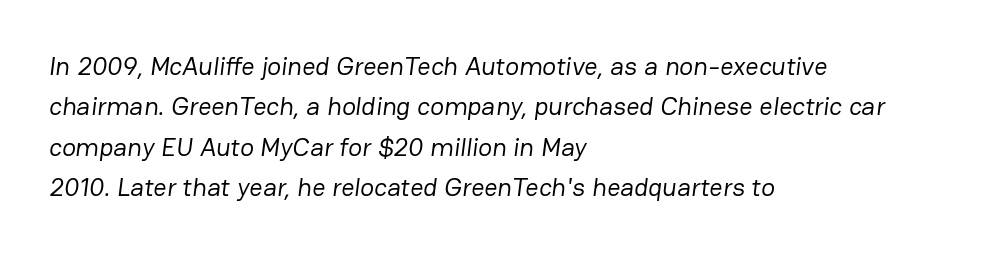
The image shows 26 px text type; set left-aligned, normal line spacing (1.55x), normal letter spacing, not underlined.
